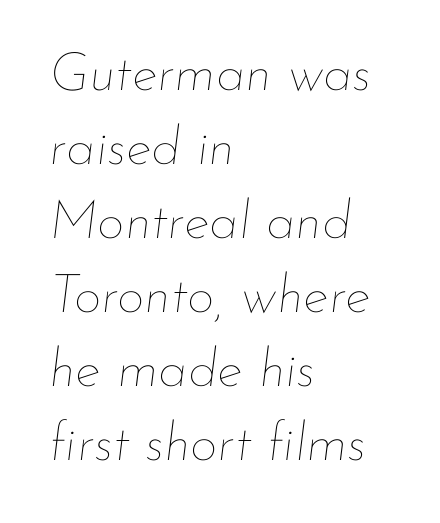
The image shows 54 px thin type, italic (leaning right); set left-aligned, normal line spacing (1.37x), normal letter spacing, not underlined; low stroke contrast and a small x-height.
